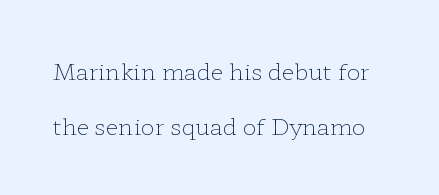
Underlining? Definitely not there. Baseline-to-baseline distance is far greater than the letter height. Stroke mass is kept to a normal reading level or below. You could call the tracking neutral — neither tight nor loose.
